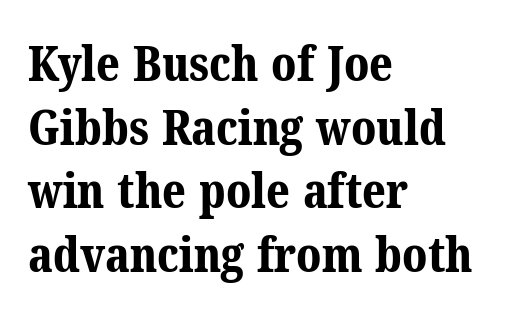
Q: Is the text bold? A: Yes.
Q: Is the typeface a serif or a sans-serif typeface? A: Serif.
Q: Is the text underlined? A: No.
Q: How is the paragraph aligned? A: Left-aligned.
Q: Is the spacing between letters normal or unusually wide? A: Normal.
Q: Is the spacing between lines tight, normal or loose? A: Normal.
Q: Width (condensed, normal, or wide)? A: Normal.
Q: Stroke contrast? A: Medium.
Q: x-height? A: Medium.
Q: Monospaced? A: No.
